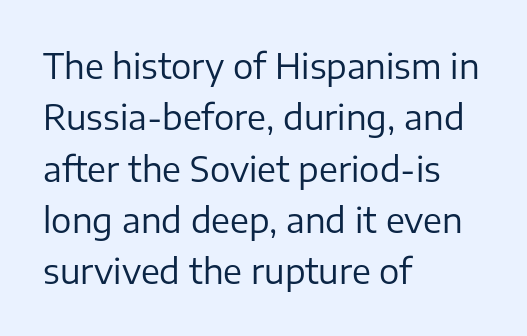
Q: Is the text bold? A: No.
Q: Is the text italic (slanted)? A: No, it is upright.
Q: Is the typeface a serif or a sans-serif typeface? A: Sans-serif.
Q: Is the text underlined? A: No.
Q: How is the paragraph aligned? A: Left-aligned.
Q: Is the spacing between letters normal or unusually wide? A: Normal.
Q: Is the spacing between lines tight, normal or loose? A: Normal.
Q: Width (condensed, normal, or wide)? A: Normal.
Q: Stroke contrast? A: Low.
Q: x-height? A: Medium.
Q: Monospaced? A: No.
